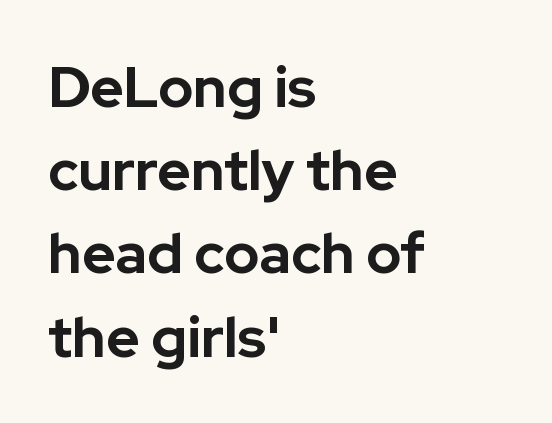
{"serif": "no", "italic": "no", "bold": "yes", "weight": "bold", "width": "normal", "stroke_contrast": "low", "x_height": "medium", "monospaced": "no", "underline": "no", "align": "left", "line_spacing": "normal", "line_spacing_ratio": 1.46, "letter_spacing": "normal", "letter_spacing_em": 0.0, "glyph_px": 57}
